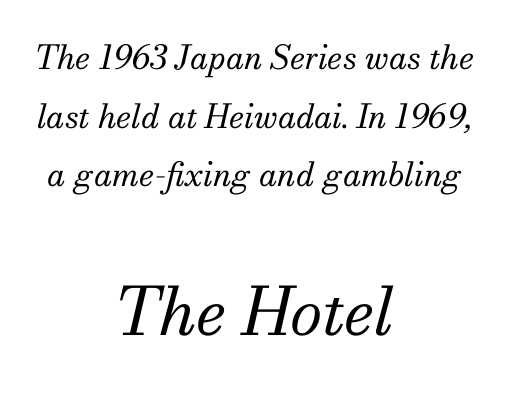
{"serif": "yes", "italic": "yes", "lean": "right", "slant_degrees": 13, "bold": "no", "weight": "regular", "width": "normal", "stroke_contrast": "medium", "x_height": "small", "monospaced": "no", "underline": "no", "align": "center", "line_spacing_ratio": 1.78, "letter_spacing": "normal", "letter_spacing_em": 0.0, "larger_block": "second", "size_ratio": 2.0, "glyph_px": 66}
